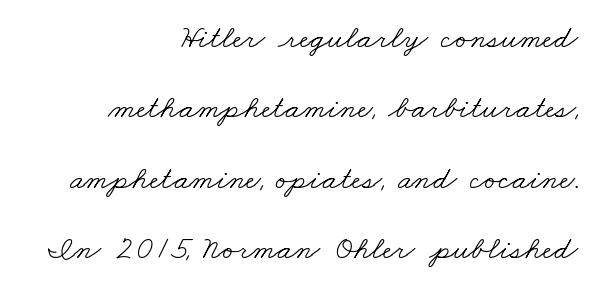
The vertical gap from one line to the next is large. Compared with a typical body face, this is equally light or lighter still. The type is set solid horizontally, with unmodified tracking. You could not count columns in this text — the font is proportionally spaced.
